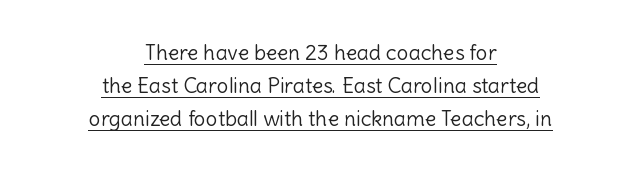
The image shows 21 px text type, upright; set centered, normal line spacing (1.58x), normal letter spacing, underlined.
